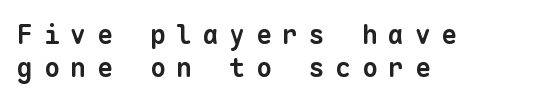
{"bold": "yes", "underline": "no", "align": "left", "line_spacing": "normal", "line_spacing_ratio": 1.28, "letter_spacing": "wide", "letter_spacing_em": 0.42, "glyph_px": 26}
